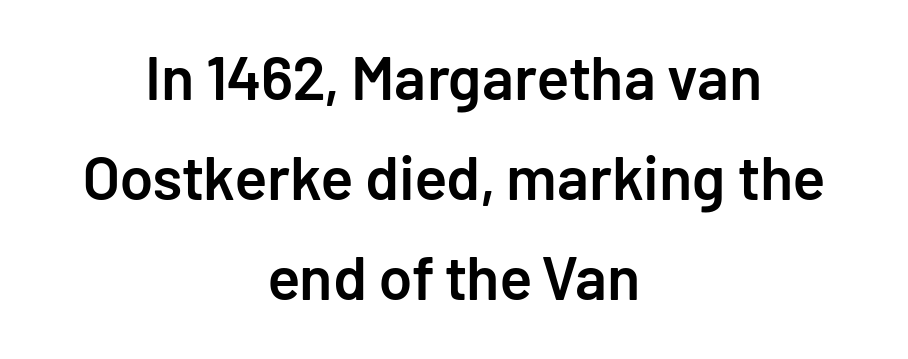
A typesetter would call this zero additional tracking. Nobody drew a line under any word here. You could not count columns in this text — the font is proportionally spaced. Nope, not italic — everything's standing straight.
